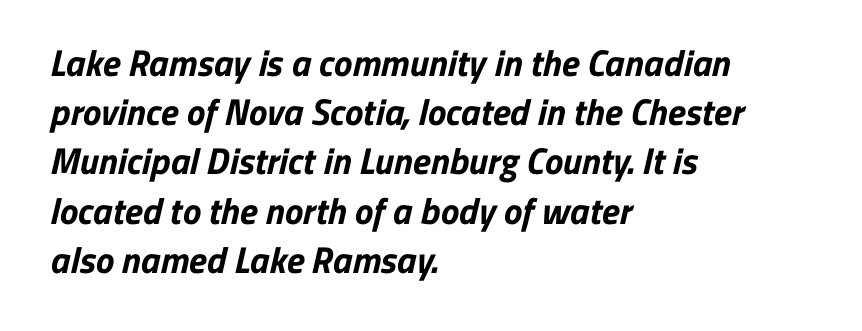
Q: Is the text bold? A: Yes.
Q: Is the typeface a serif or a sans-serif typeface? A: Sans-serif.
Q: Is the text underlined? A: No.
Q: How is the paragraph aligned? A: Left-aligned.
Q: Is the spacing between letters normal or unusually wide? A: Normal.
Q: Is the spacing between lines tight, normal or loose? A: Normal.
Q: Width (condensed, normal, or wide)? A: Normal.
Q: Stroke contrast? A: Low.
Q: x-height? A: Medium.
Q: Monospaced? A: No.
